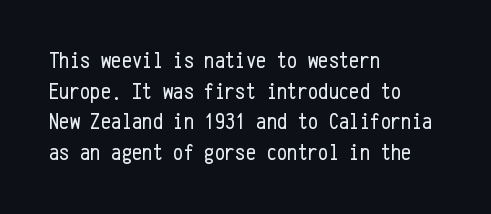
{"italic": "no", "bold": "no", "underline": "no", "align": "left", "line_spacing": "normal", "line_spacing_ratio": 1.33, "letter_spacing": "normal", "letter_spacing_em": 0.0, "glyph_px": 23}
